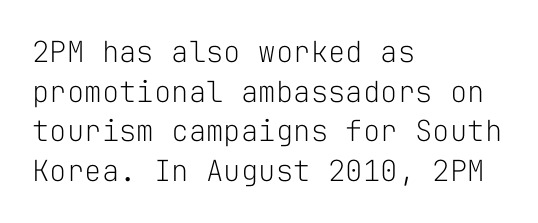
The image shows 29 px light sans-serif type, upright, monospaced; set left-aligned, normal line spacing (1.37x), normal letter spacing, not underlined; low stroke contrast and a medium x-height.
